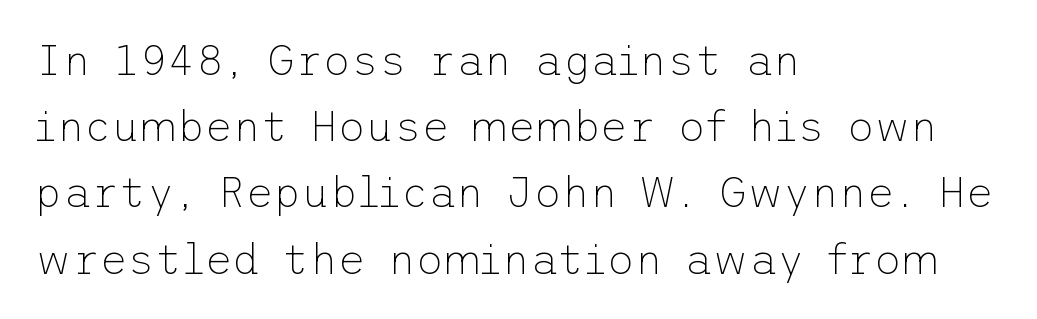
{"serif": "no", "italic": "no", "bold": "no", "weight": "thin", "width": "normal", "stroke_contrast": "low", "x_height": "medium", "underline": "no", "align": "left", "line_spacing": "normal", "line_spacing_ratio": 1.54, "letter_spacing": "normal", "letter_spacing_em": 0.0, "glyph_px": 43}
